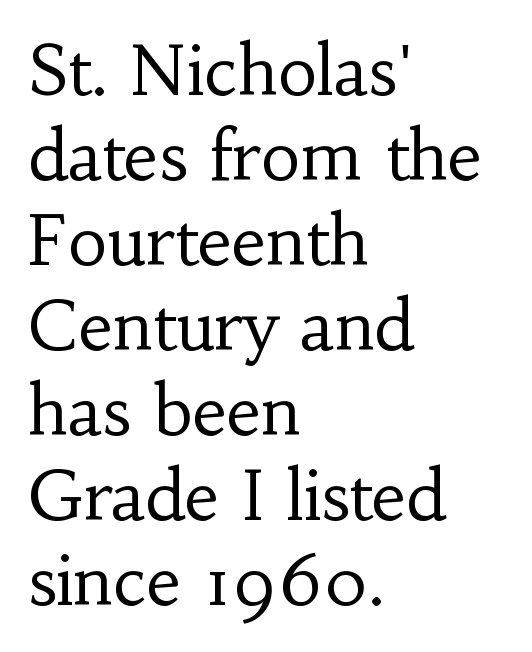
Q: Is the text bold? A: No.
Q: Is the text italic (slanted)? A: No, it is upright.
Q: Is the typeface a serif or a sans-serif typeface? A: Serif.
Q: Is the text underlined? A: No.
Q: How is the paragraph aligned? A: Left-aligned.
Q: Is the spacing between letters normal or unusually wide? A: Normal.
Q: Is the spacing between lines tight, normal or loose? A: Normal.
Q: Width (condensed, normal, or wide)? A: Normal.
Q: Stroke contrast? A: Low.
Q: x-height? A: Small.
Q: Monospaced? A: No.
